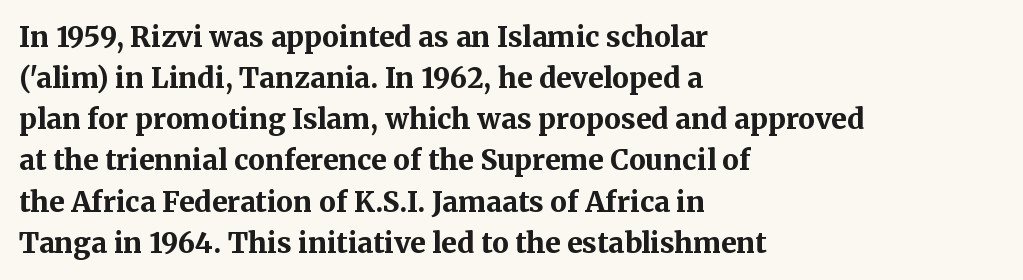
The image shows 28 px bold serif type, upright; set left-aligned, normal line spacing (1.47x), normal letter spacing, not underlined; medium stroke contrast and a medium x-height.
